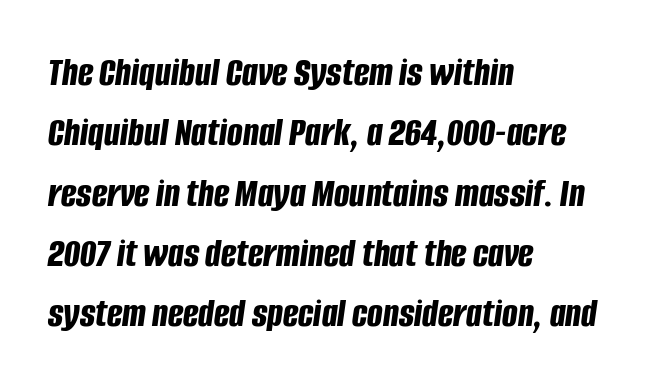
The image shows 41 px bold, condensed type, italic (leaning right); set left-aligned, normal line spacing (1.47x), normal letter spacing, not underlined; low stroke contrast and a large x-height.
